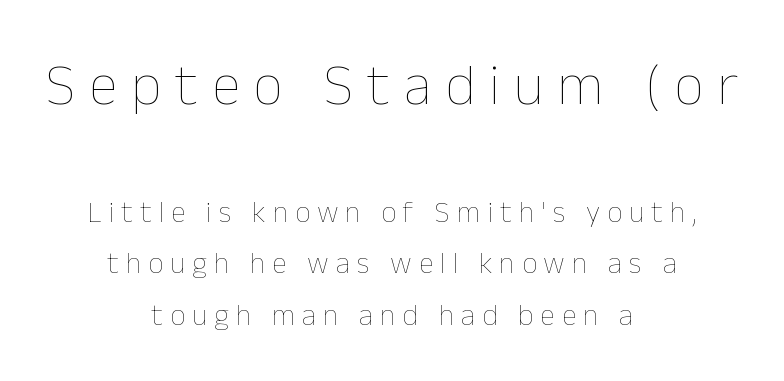
Character widths vary here, with narrow letters taking less room than wide ones. The letters look calm and open, with moderate or lighter stems. Reading top to bottom, the characters get smaller at the block break. The letters are spread apart with noticeably loose tracking. Casual observation: everything's sitting right in the middle. The specimen omits any rule beneath the text block's lines.
